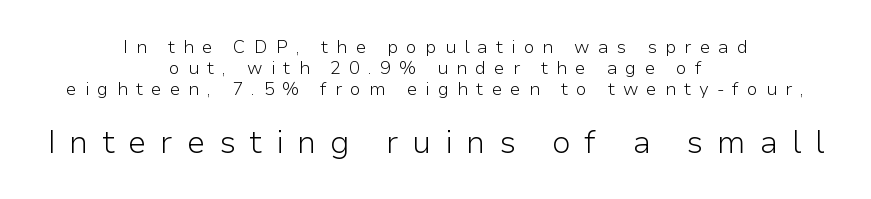
{"serif": "no", "italic": "no", "bold": "no", "weight": "light", "width": "normal", "stroke_contrast": "low", "x_height": "medium", "monospaced": "no", "underline": "no", "align": "center", "line_spacing_ratio": 1.16, "letter_spacing": "wide", "letter_spacing_em": 0.44, "larger_block": "second", "size_ratio": 1.72, "glyph_px": 31}
